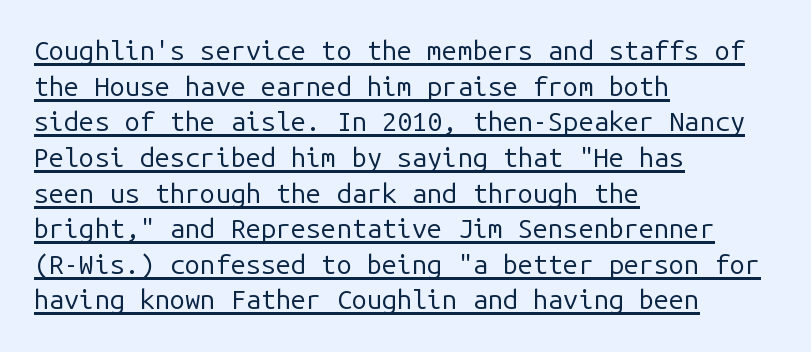
The image shows 27 px text type, upright; set left-aligned, normal line spacing (1.32x), normal letter spacing, underlined.
